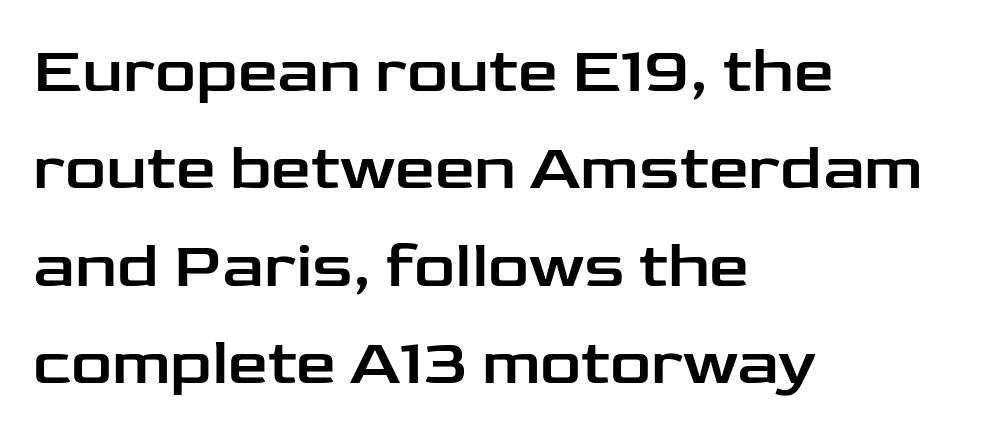
The image shows 64 px wide sans-serif type, upright; set left-aligned, normal line spacing (1.52x), normal letter spacing, not underlined; low stroke contrast and a medium x-height.
